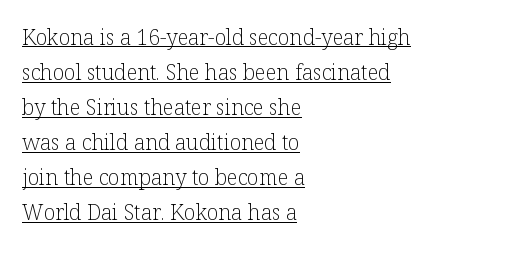
Q: Is the text bold? A: No.
Q: Is the text italic (slanted)? A: No, it is upright.
Q: Is the text underlined? A: Yes.
Q: How is the paragraph aligned? A: Left-aligned.
Q: Is the spacing between letters normal or unusually wide? A: Normal.
Q: Is the spacing between lines tight, normal or loose? A: Normal.
